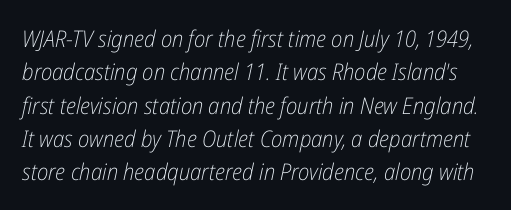
{"italic": "yes", "lean": "right", "slant_degrees": 12, "bold": "no", "underline": "no", "line_spacing": "normal", "line_spacing_ratio": 1.45, "letter_spacing": "normal", "letter_spacing_em": 0.0, "glyph_px": 23}
